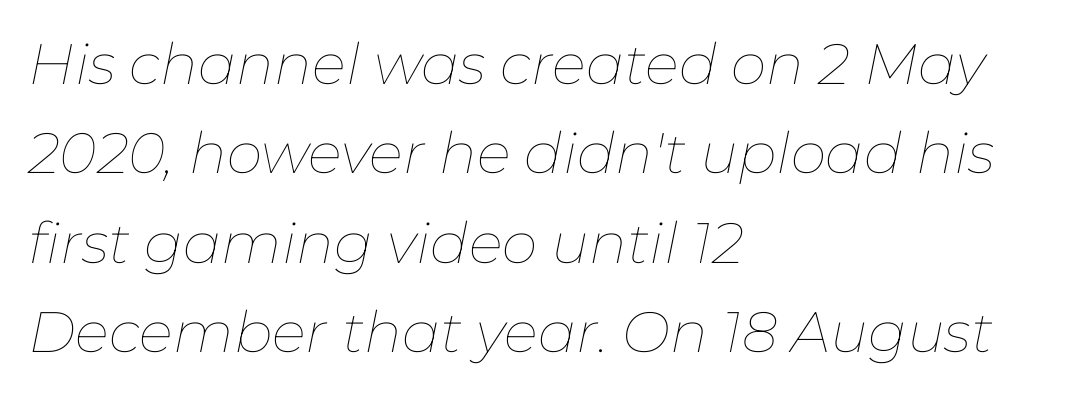
The letters advance in unequal steps, a hallmark of proportional type. Is the type slanted? Yes — the strokes lean at a clear angle. Words appear dense and cohesive because spacing is normal. Leading matches the norm, producing a regular column.
